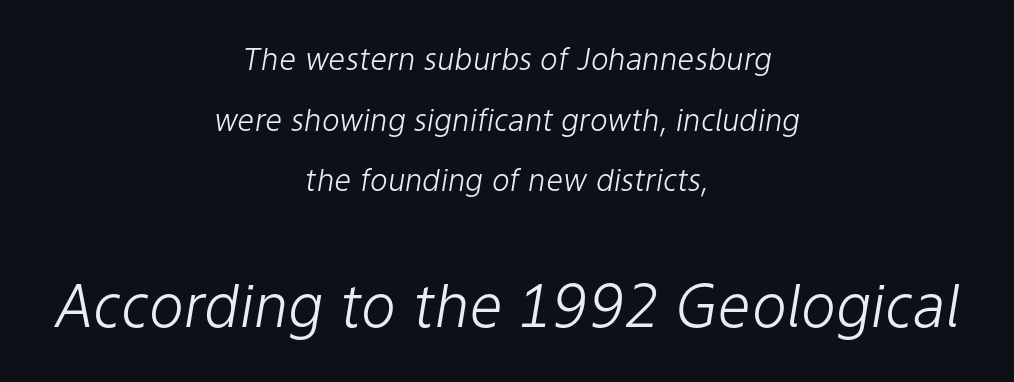
The image shows 59 px light type, italic (leaning right); set centered, loose line spacing (2.02x), normal letter spacing, not underlined; the second (bottom) block is 1.97x larger; low stroke contrast and a medium x-height.
